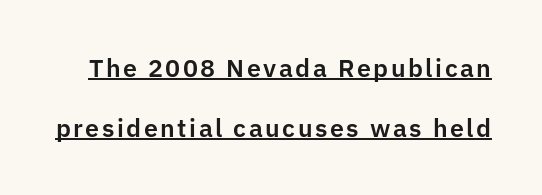
{"italic": "no", "underline": "yes", "line_spacing": "loose", "line_spacing_ratio": 2.39, "glyph_px": 25}
